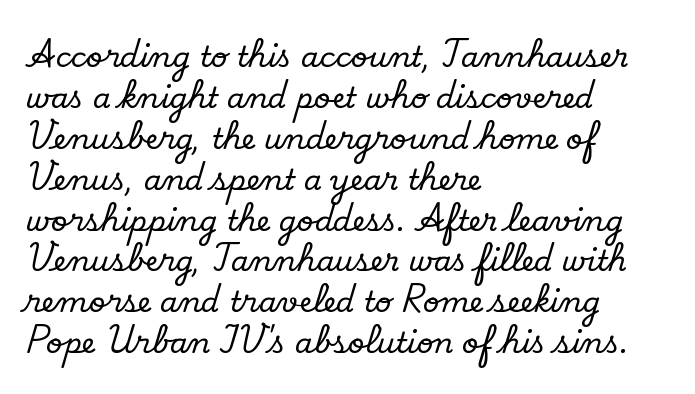
{"serif": "yes", "width": "normal", "stroke_contrast": "low", "x_height": "small", "monospaced": "no", "underline": "no", "align": "left", "line_spacing": "normal", "line_spacing_ratio": 1.41, "letter_spacing": "normal", "letter_spacing_em": 0.0, "glyph_px": 29}
